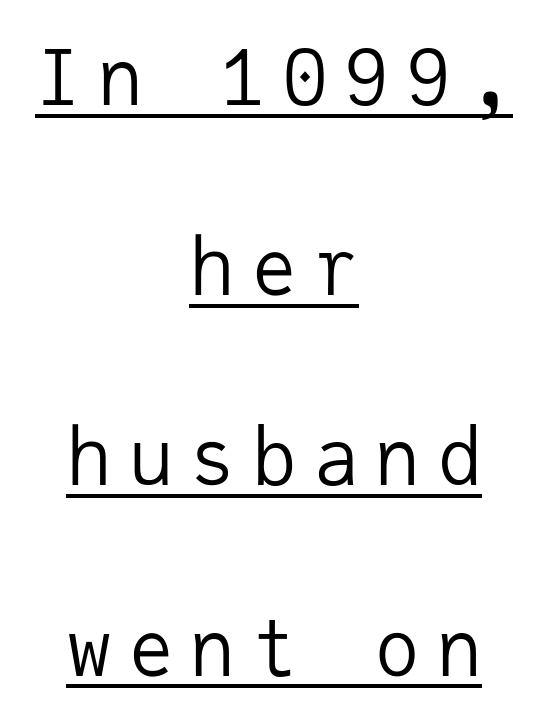
Q: Is the text bold? A: No.
Q: Is the text italic (slanted)? A: No, it is upright.
Q: Is the typeface a serif or a sans-serif typeface? A: Sans-serif.
Q: Is the text underlined? A: Yes.
Q: How is the paragraph aligned? A: Centered.
Q: Is the spacing between letters normal or unusually wide? A: Unusually wide.
Q: Is the spacing between lines tight, normal or loose? A: Loose.
Q: Width (condensed, normal, or wide)? A: Normal.
Q: Stroke contrast? A: Low.
Q: x-height? A: Medium.
Q: Monospaced? A: Yes.
